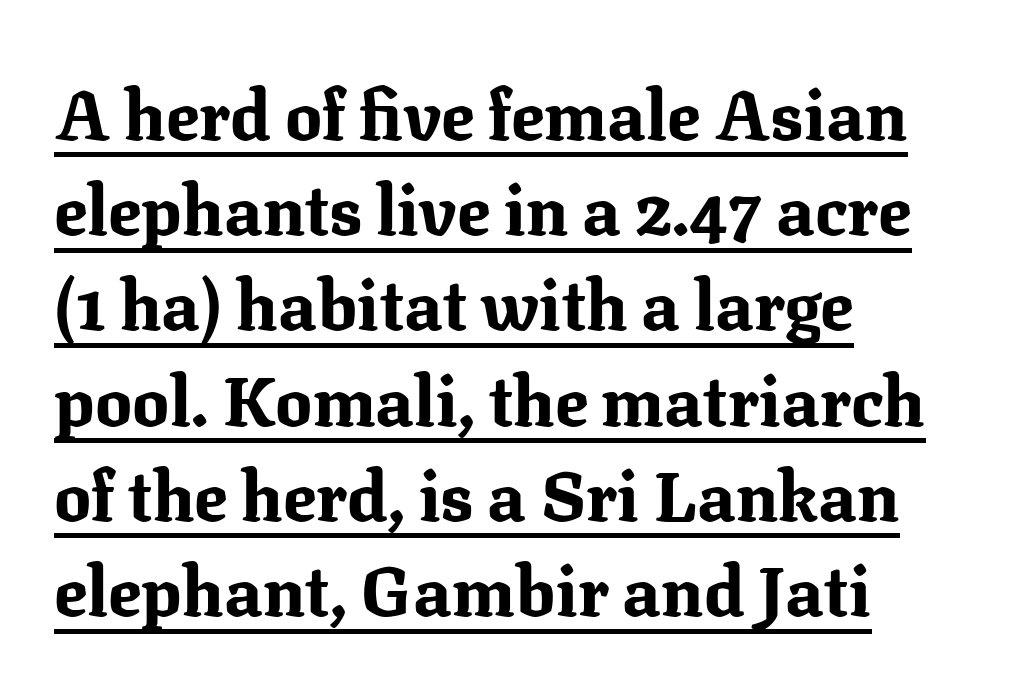
Q: Is the text bold? A: Yes.
Q: Is the text italic (slanted)? A: No, it is upright.
Q: Is the typeface a serif or a sans-serif typeface? A: Serif.
Q: Is the text underlined? A: Yes.
Q: How is the paragraph aligned? A: Left-aligned.
Q: Is the spacing between letters normal or unusually wide? A: Normal.
Q: Is the spacing between lines tight, normal or loose? A: Normal.
Q: Width (condensed, normal, or wide)? A: Normal.
Q: Stroke contrast? A: Medium.
Q: x-height? A: Medium.
Q: Monospaced? A: No.
